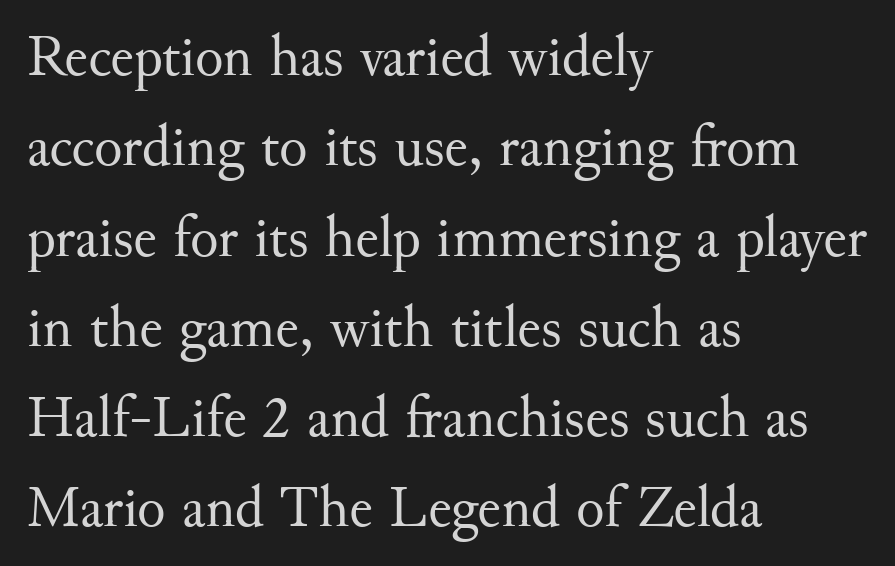
The image shows 59 px regular-weight serif type, upright; set left-aligned, normal line spacing (1.53x), normal letter spacing, not underlined; medium stroke contrast and a small x-height.
